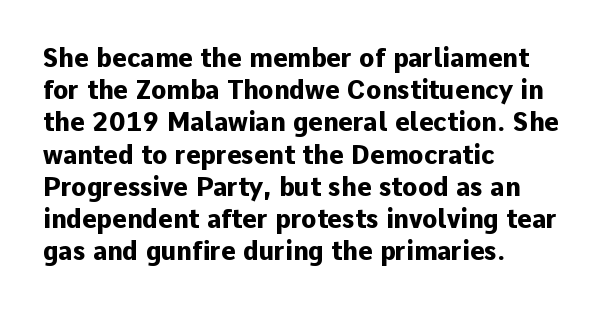
Q: Is the text bold? A: Yes.
Q: Is the text italic (slanted)? A: No, it is upright.
Q: Is the text underlined? A: No.
Q: How is the paragraph aligned? A: Left-aligned.
Q: Is the spacing between letters normal or unusually wide? A: Normal.
Q: Is the spacing between lines tight, normal or loose? A: Normal.
